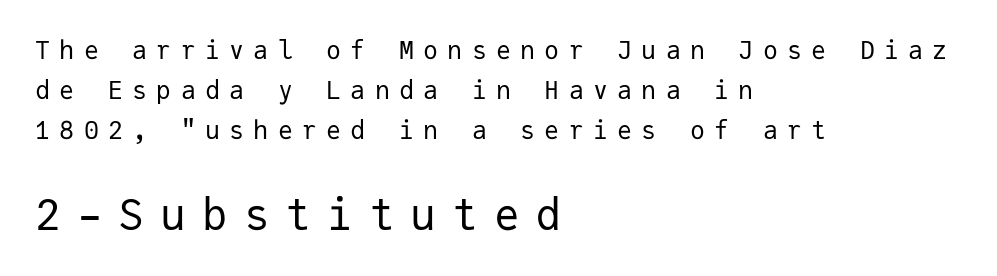
This is roman type, the default non-slanted kind. Is the stroke heavy? The answer is a plain regular-or-lighter. This rendering features lettering with no underline. Every row of glyphs begins at an identical x-position on the left. Is this a sans? Yes — the strokes have no serifs.
